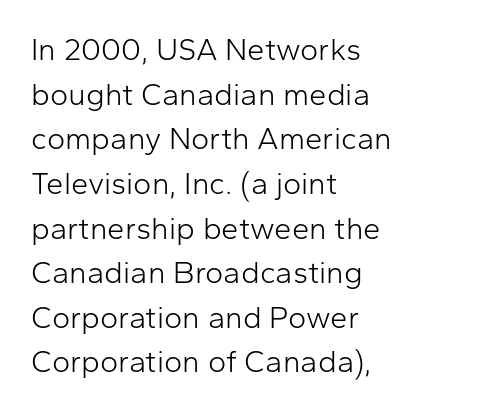
{"serif": "no", "italic": "no", "bold": "no", "weight": "light", "width": "normal", "stroke_contrast": "low", "x_height": "medium", "monospaced": "no", "underline": "no", "align": "left", "line_spacing": "normal", "line_spacing_ratio": 1.44, "letter_spacing": "normal", "letter_spacing_em": 0.0, "glyph_px": 31}
